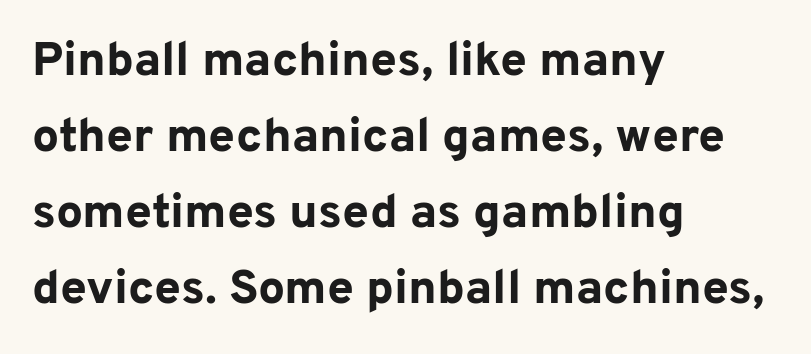
{"serif": "no", "italic": "no", "bold": "yes", "weight": "bold", "width": "normal", "stroke_contrast": "low", "x_height": "medium", "monospaced": "no", "underline": "no", "align": "left", "line_spacing": "normal", "line_spacing_ratio": 1.58, "letter_spacing": "normal", "letter_spacing_em": 0.0, "glyph_px": 48}
